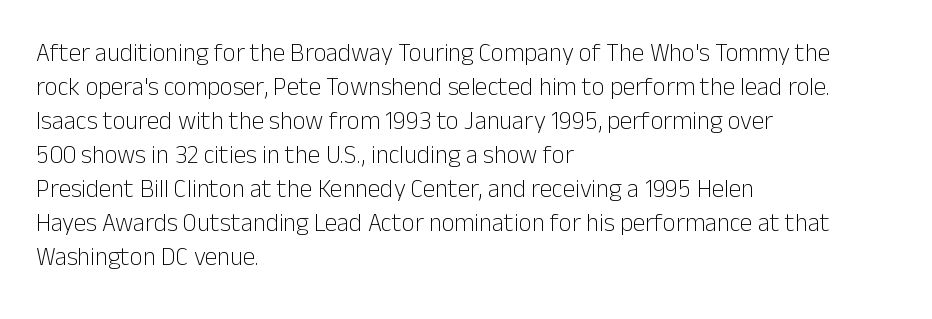
Q: Is the text bold? A: No.
Q: Is the text italic (slanted)? A: No, it is upright.
Q: Is the text underlined? A: No.
Q: How is the paragraph aligned? A: Left-aligned.
Q: Is the spacing between letters normal or unusually wide? A: Normal.
Q: Is the spacing between lines tight, normal or loose? A: Normal.
